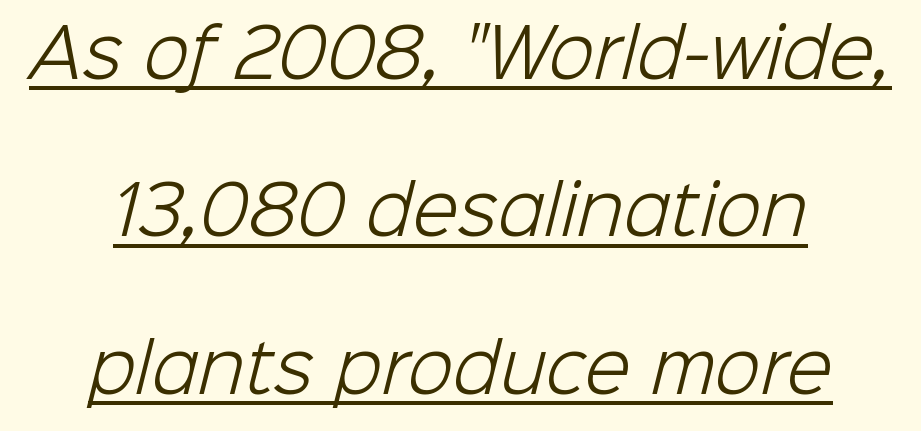
Q: Is the text bold? A: No.
Q: Is the typeface a serif or a sans-serif typeface? A: Sans-serif.
Q: Is the text underlined? A: Yes.
Q: How is the paragraph aligned? A: Centered.
Q: Is the spacing between letters normal or unusually wide? A: Normal.
Q: Is the spacing between lines tight, normal or loose? A: Loose.
Q: Width (condensed, normal, or wide)? A: Normal.
Q: Stroke contrast? A: Low.
Q: x-height? A: Medium.
Q: Monospaced? A: No.
